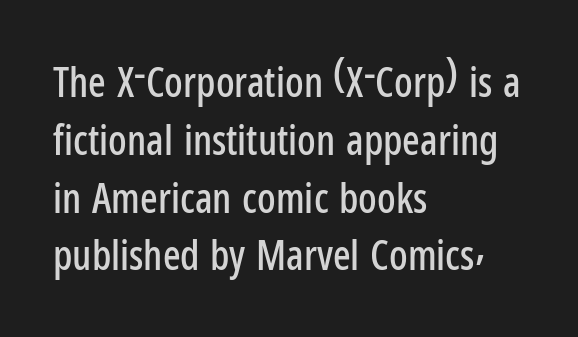
Short and long lines alike share a common starting point at left. Are there feet on the stems? There aren't — it's a sans. Look at the tracking — it's just the regular setting, nothing added. This sample keeps an unexceptional amount of space between lines. Think of a printed novel: that variable character pitch is what you see here. The baseline area is clear.
